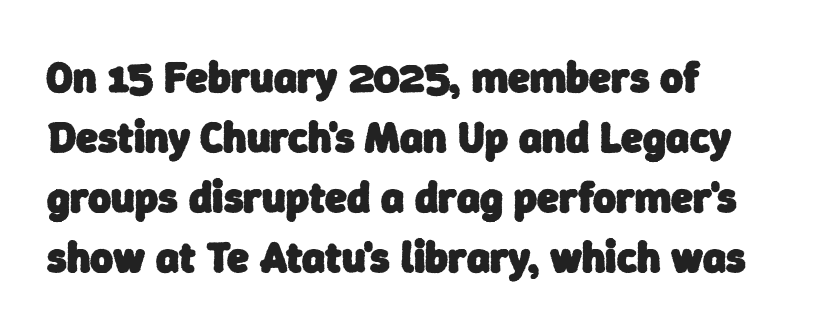
The image shows 44 px heavy sans-serif type; set left-aligned, normal line spacing (1.36x), normal letter spacing, not underlined; low stroke contrast and a medium x-height.
